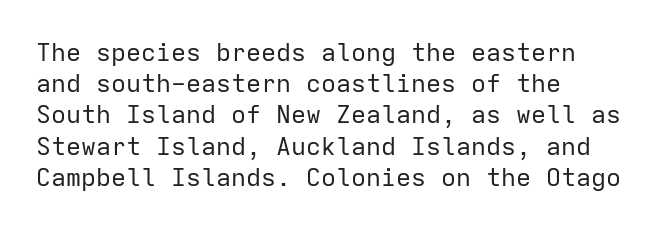
{"italic": "no", "bold": "no", "underline": "no", "align": "left", "line_spacing": "normal", "line_spacing_ratio": 1.25, "letter_spacing": "normal", "letter_spacing_em": 0.0, "glyph_px": 25}
